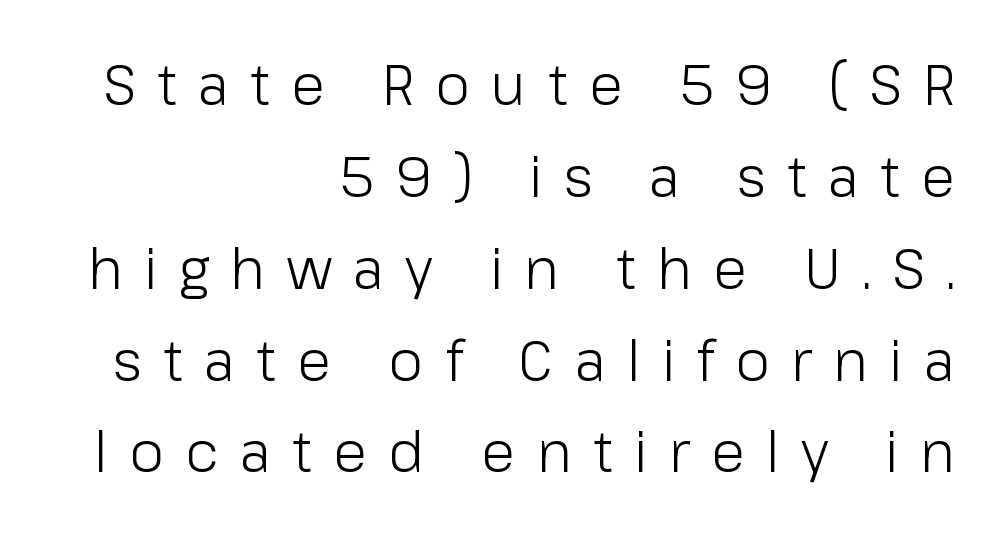
Q: Is the text bold? A: No.
Q: Is the text italic (slanted)? A: No, it is upright.
Q: Is the typeface a serif or a sans-serif typeface? A: Sans-serif.
Q: Is the text underlined? A: No.
Q: How is the paragraph aligned? A: Right-aligned.
Q: Is the spacing between letters normal or unusually wide? A: Unusually wide.
Q: Is the spacing between lines tight, normal or loose? A: Normal.
Q: Width (condensed, normal, or wide)? A: Normal.
Q: Stroke contrast? A: Low.
Q: x-height? A: Medium.
Q: Monospaced? A: No.
